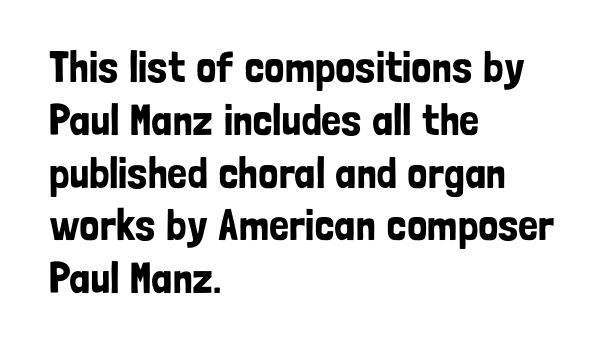
Q: Is the text italic (slanted)? A: No, it is upright.
Q: Is the typeface a serif or a sans-serif typeface? A: Sans-serif.
Q: Is the text underlined? A: No.
Q: How is the paragraph aligned? A: Left-aligned.
Q: Is the spacing between letters normal or unusually wide? A: Normal.
Q: Width (condensed, normal, or wide)? A: Condensed.
Q: Stroke contrast? A: Low.
Q: x-height? A: Medium.
Q: Monospaced? A: No.
